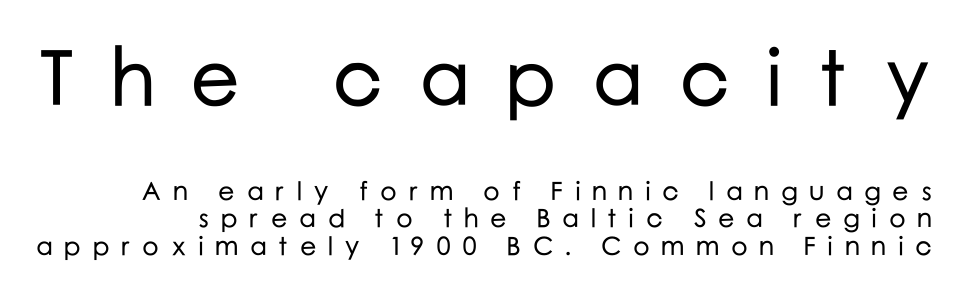
Nobody drew a line under any word here. The lines are packed closely together with very little leading. Typesetter's note — upper block bumped up in size, lower block left smaller. Short note: letters widely spaced. The rendering shows plain stroke endings on the letterforms — a sans-serif design.
